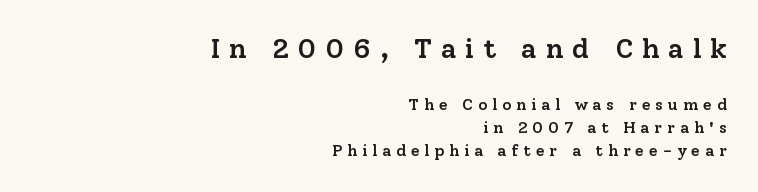
Q: Is the text bold? A: Semi-bold.
Q: Is the text italic (slanted)? A: No, it is upright.
Q: Is the typeface a serif or a sans-serif typeface? A: Serif.
Q: Is the text underlined? A: No.
Q: How is the paragraph aligned? A: Right-aligned.
Q: Is the spacing between letters normal or unusually wide? A: Unusually wide.
Q: Is the spacing between lines tight, normal or loose? A: Normal.
Q: Which block of text is set in a larger size, the first (top) or the second (bottom)? A: The first (top) one.
Q: Width (condensed, normal, or wide)? A: Normal.
Q: Stroke contrast? A: Low.
Q: x-height? A: Medium.
Q: Monospaced? A: No.
